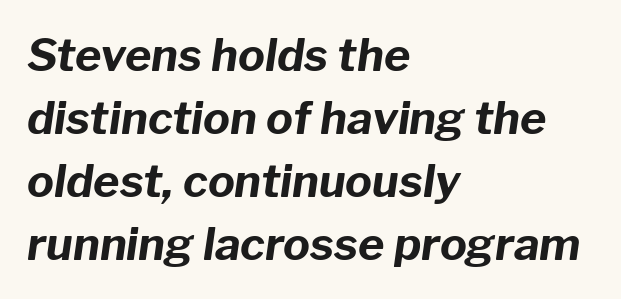
{"italic": "yes", "lean": "right", "slant_degrees": 8, "bold": "yes", "weight": "bold", "width": "normal", "stroke_contrast": "low", "x_height": "medium", "monospaced": "no", "underline": "no", "align": "left", "line_spacing": "normal", "line_spacing_ratio": 1.4, "letter_spacing": "normal", "letter_spacing_em": 0.0, "glyph_px": 45}
